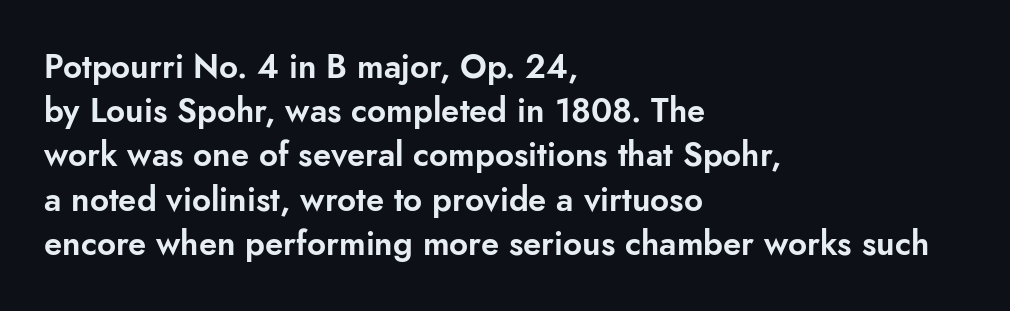
Q: Is the text italic (slanted)? A: No, it is upright.
Q: Is the typeface a serif or a sans-serif typeface? A: Sans-serif.
Q: Is the text underlined? A: No.
Q: How is the paragraph aligned? A: Left-aligned.
Q: Is the spacing between letters normal or unusually wide? A: Normal.
Q: Is the spacing between lines tight, normal or loose? A: Normal.
Q: Width (condensed, normal, or wide)? A: Normal.
Q: Stroke contrast? A: Low.
Q: x-height? A: Small.
Q: Monospaced? A: No.
